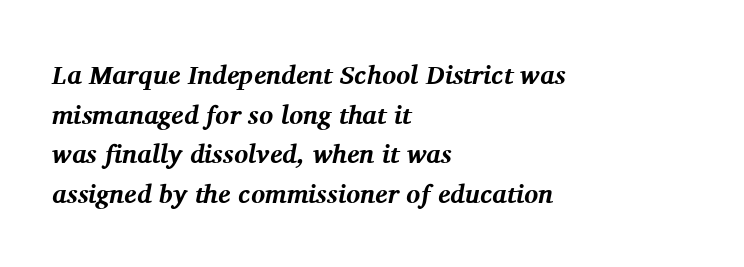
The image shows 26 px bold type, italic (leaning right); set left-aligned, normal line spacing (1.52x), normal letter spacing, not underlined.
